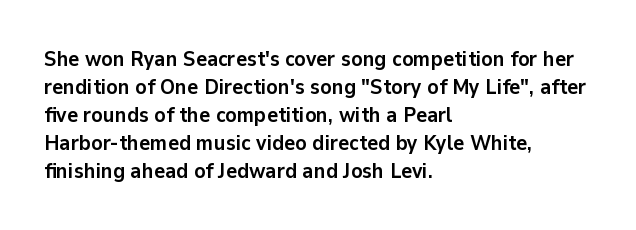
Q: Is the text bold? A: Yes.
Q: Is the text italic (slanted)? A: No, it is upright.
Q: Is the text underlined? A: No.
Q: How is the paragraph aligned? A: Left-aligned.
Q: Is the spacing between letters normal or unusually wide? A: Normal.
Q: Is the spacing between lines tight, normal or loose? A: Normal.
